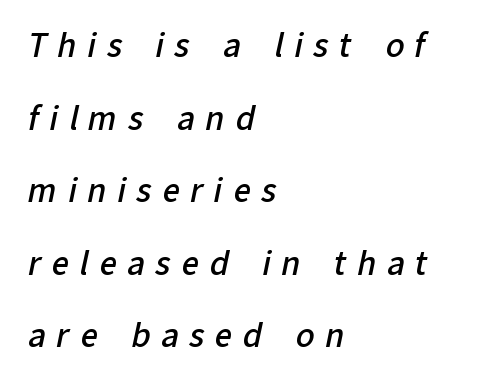
Q: Is the text bold? A: Semi-bold.
Q: Is the typeface a serif or a sans-serif typeface? A: Sans-serif.
Q: Is the text underlined? A: No.
Q: How is the paragraph aligned? A: Left-aligned.
Q: Is the spacing between letters normal or unusually wide? A: Unusually wide.
Q: Is the spacing between lines tight, normal or loose? A: Loose.
Q: Width (condensed, normal, or wide)? A: Normal.
Q: Stroke contrast? A: Low.
Q: x-height? A: Medium.
Q: Monospaced? A: No.
